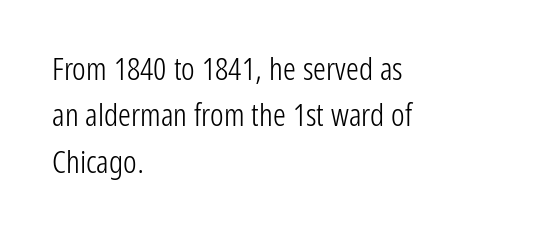
The image shows 32 px light, condensed sans-serif type, upright; set left-aligned, normal line spacing (1.45x), normal letter spacing, not underlined; low stroke contrast and a medium x-height.
